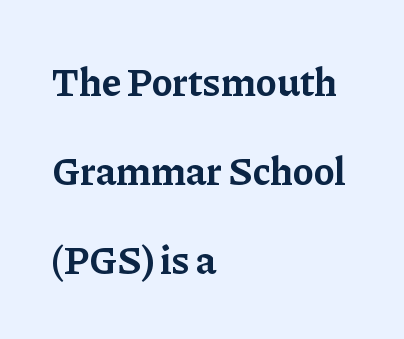
The image shows 39 px bold serif type, upright; set left-aligned, loose line spacing (2.28x), normal letter spacing, not underlined; low stroke contrast and a medium x-height.
